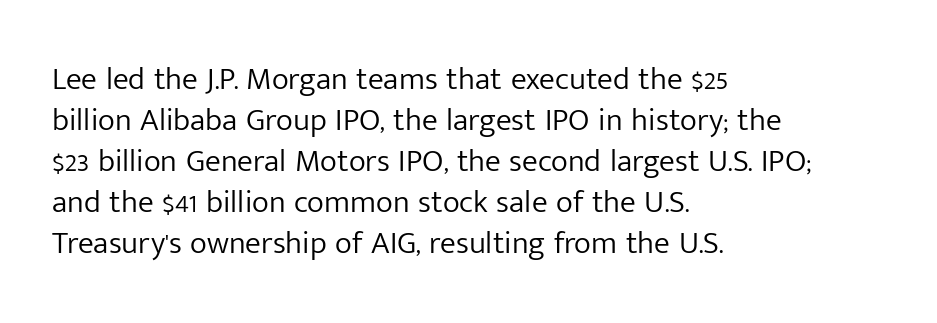
The image shows 32 px light sans-serif type, upright; set left-aligned, normal line spacing (1.28x), normal letter spacing, not underlined; low stroke contrast and a medium x-height.
